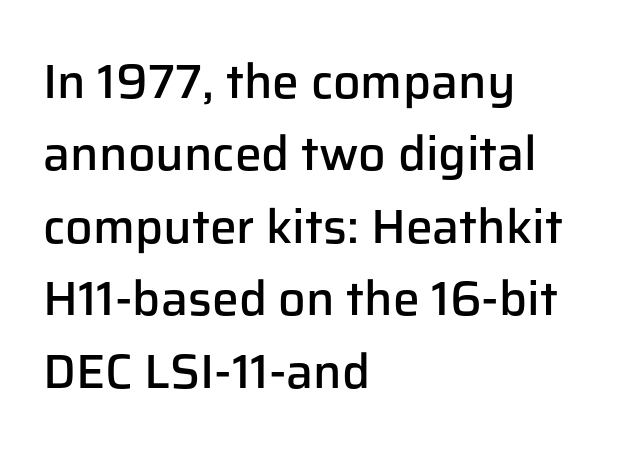
{"serif": "no", "italic": "no", "bold": "semi", "weight": "semibold", "width": "normal", "stroke_contrast": "low", "x_height": "medium", "monospaced": "no", "underline": "no", "align": "left", "line_spacing": "normal", "line_spacing_ratio": 1.51, "letter_spacing": "normal", "letter_spacing_em": 0.0, "glyph_px": 48}
